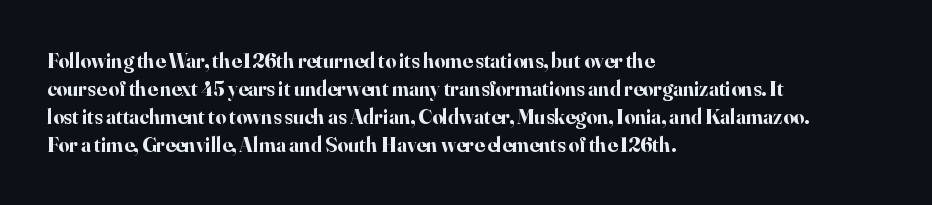
{"italic": "no", "bold": "yes", "underline": "no", "align": "left", "line_spacing": "normal", "line_spacing_ratio": 1.33, "letter_spacing": "normal", "letter_spacing_em": 0.0, "glyph_px": 21}
